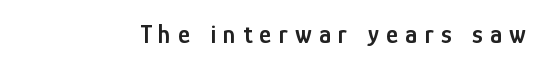
The image shows 26 px text type, upright; set unusually wide letter spacing (+0.28 em), not underlined.
